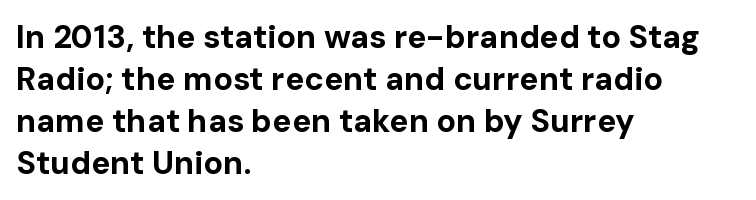
The image shows 32 px bold sans-serif type, upright; set left-aligned, normal line spacing (1.31x), normal letter spacing, not underlined; low stroke contrast and a medium x-height.
